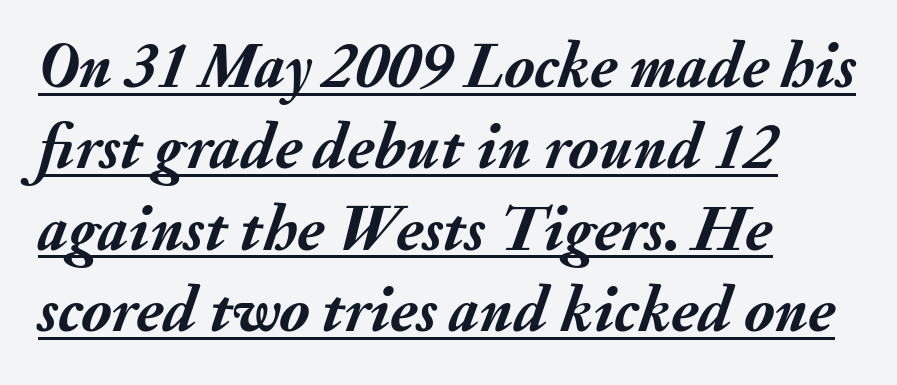
Q: Is the text bold? A: Yes.
Q: Is the text italic (slanted)? A: Yes, it leans right by about 20 degrees.
Q: Is the text underlined? A: Yes.
Q: How is the paragraph aligned? A: Left-aligned.
Q: Is the spacing between letters normal or unusually wide? A: Normal.
Q: Is the spacing between lines tight, normal or loose? A: Normal.
Q: Width (condensed, normal, or wide)? A: Normal.
Q: Stroke contrast? A: Medium.
Q: x-height? A: Small.
Q: Monospaced? A: No.
